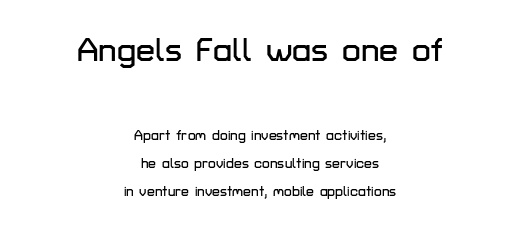
Q: Is the text italic (slanted)? A: No, it is upright.
Q: Is the typeface a serif or a sans-serif typeface? A: Sans-serif.
Q: Is the text underlined? A: No.
Q: How is the paragraph aligned? A: Centered.
Q: Is the spacing between letters normal or unusually wide? A: Normal.
Q: Is the spacing between lines tight, normal or loose? A: Loose.
Q: Which block of text is set in a larger size, the first (top) or the second (bottom)? A: The first (top) one.
Q: Width (condensed, normal, or wide)? A: Normal.
Q: Stroke contrast? A: Low.
Q: x-height? A: Medium.
Q: Monospaced? A: No.
